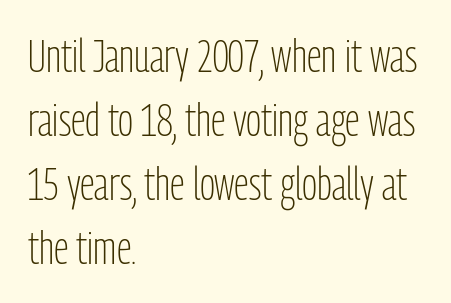
The image shows 45 px light, condensed sans-serif type, upright; set left-aligned, normal line spacing (1.42x), normal letter spacing, not underlined; low stroke contrast and a medium x-height.
